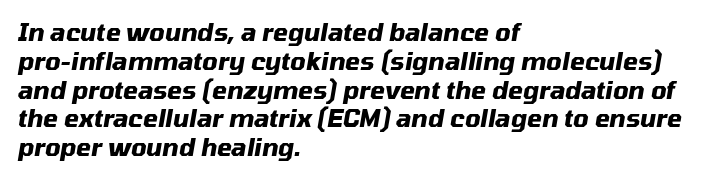
The image shows 24 px bold type, italic (leaning right); set left-aligned, line spacing 1.2x, normal letter spacing, not underlined.
